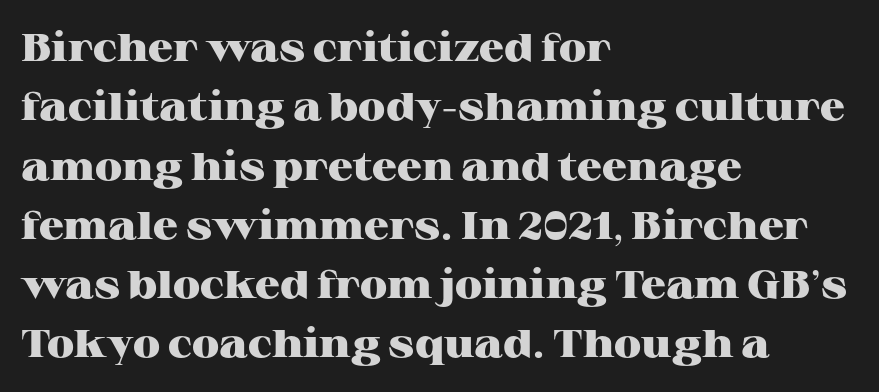
The image shows 39 px heavy, wide serif type, upright; set left-aligned, normal line spacing (1.52x), normal letter spacing, not underlined; high stroke contrast and a medium x-height.
